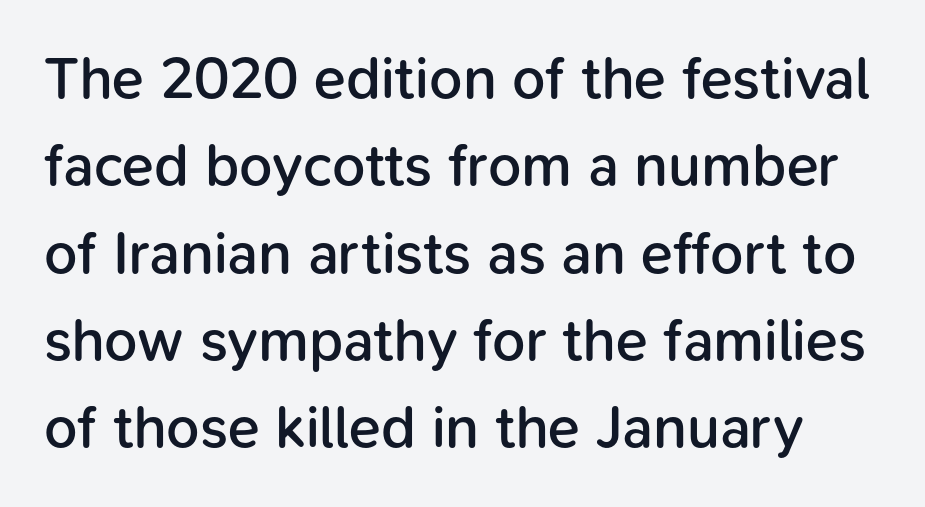
Q: Is the text bold? A: Semi-bold.
Q: Is the text italic (slanted)? A: No, it is upright.
Q: Is the typeface a serif or a sans-serif typeface? A: Sans-serif.
Q: Is the text underlined? A: No.
Q: Is the spacing between letters normal or unusually wide? A: Normal.
Q: Is the spacing between lines tight, normal or loose? A: Normal.
Q: Width (condensed, normal, or wide)? A: Normal.
Q: Stroke contrast? A: Low.
Q: x-height? A: Medium.
Q: Monospaced? A: No.
